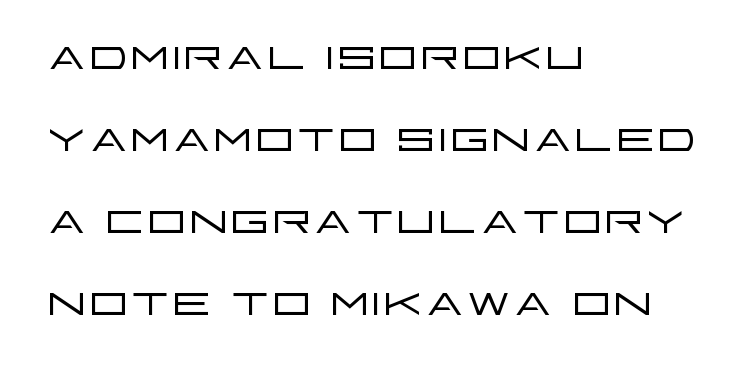
The image shows 62 px light, wide sans-serif type, upright; set left-aligned, normal line spacing (1.32x), normal letter spacing, not underlined; low stroke contrast and a large x-height.
